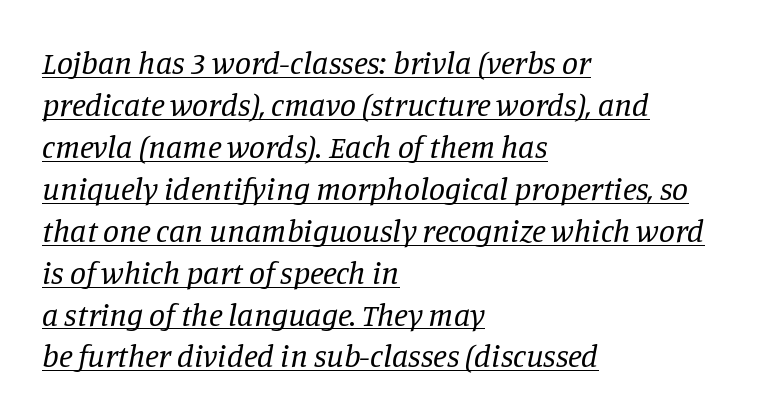
The image shows 32 px regular-weight serif type, italic (leaning right); set left-aligned, normal line spacing (1.31x), normal letter spacing, underlined; low stroke contrast and a large x-height.
